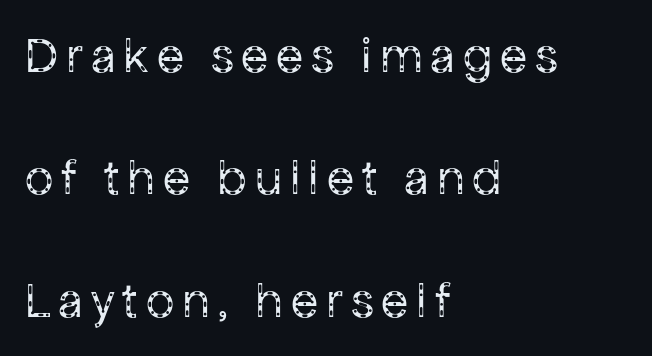
Q: Is the text bold? A: No.
Q: Is the text italic (slanted)? A: No, it is upright.
Q: Is the typeface a serif or a sans-serif typeface? A: Sans-serif.
Q: Is the text underlined? A: No.
Q: How is the paragraph aligned? A: Left-aligned.
Q: Is the spacing between lines tight, normal or loose? A: Loose.
Q: Width (condensed, normal, or wide)? A: Normal.
Q: Stroke contrast? A: Low.
Q: x-height? A: Medium.
Q: Monospaced? A: No.
